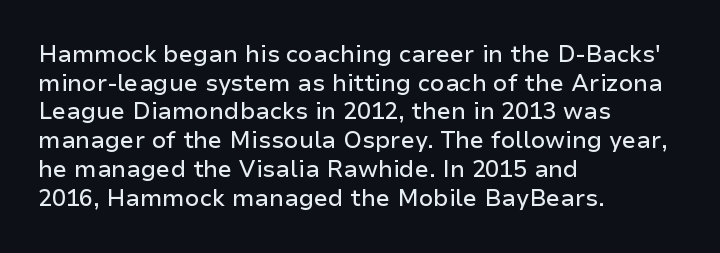
The image shows 23 px text type, upright; set left-aligned, normal line spacing (1.25x), normal letter spacing, not underlined.
